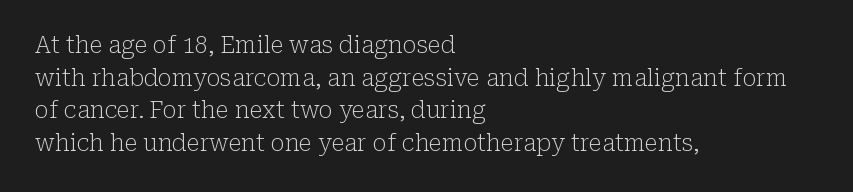
{"italic": "no", "bold": "no", "underline": "no", "align": "left", "line_spacing": "normal", "line_spacing_ratio": 1.42, "letter_spacing": "normal", "letter_spacing_em": 0.0, "glyph_px": 23}
